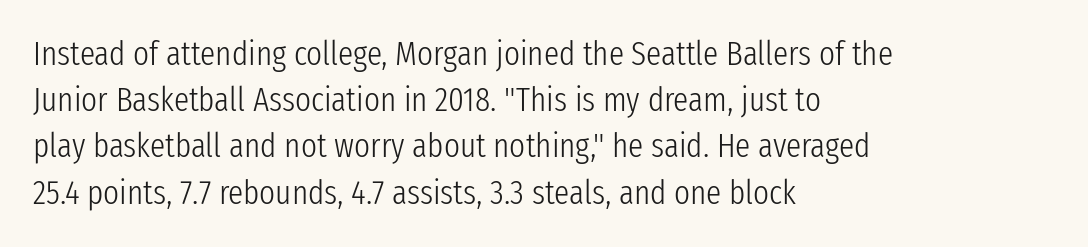
{"serif": "no", "italic": "no", "bold": "no", "weight": "light", "width": "condensed", "stroke_contrast": "low", "x_height": "medium", "monospaced": "no", "underline": "no", "align": "left", "line_spacing": "normal", "line_spacing_ratio": 1.36, "letter_spacing": "normal", "letter_spacing_em": 0.0, "glyph_px": 34}
